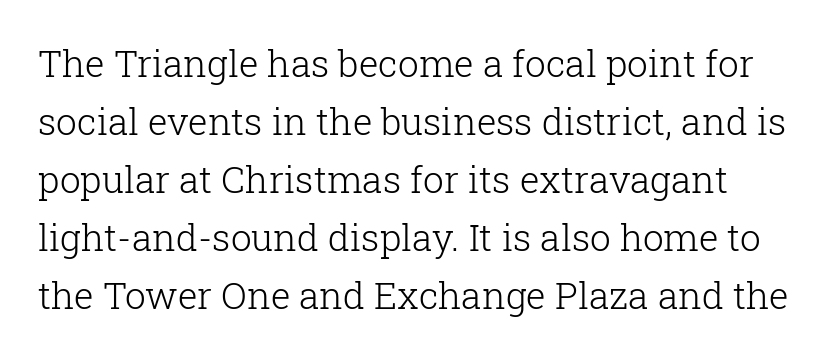
Is the letter spacing exaggerated? No — it looks like the ordinary default. Is this a fixed-width face? No — the glyphs have proportional, varying widths. Counters stay open thanks to moderate or lighter strokes. Successive baselines arrive at the customary interval. The specimen reads as upright at a glance.
